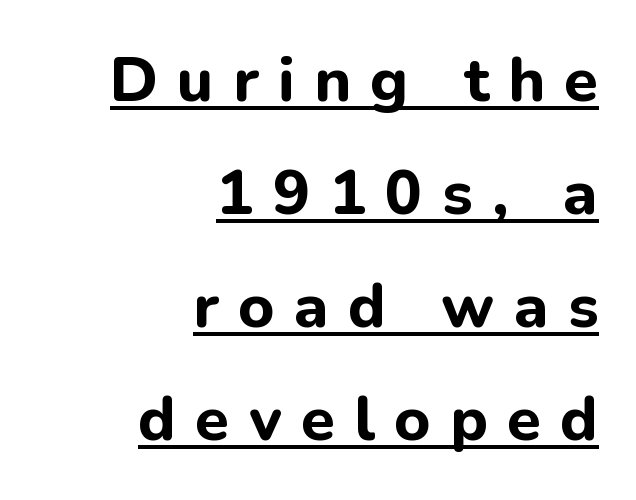
Underlined type. Character widths vary here, with narrow letters taking less room than wide ones. A roman cut, with each character standing at attention. Notice how the passage keeps a crisp vertical edge on the right only. Is the type bold? Yes — the strokes are clearly thick and heavy.
